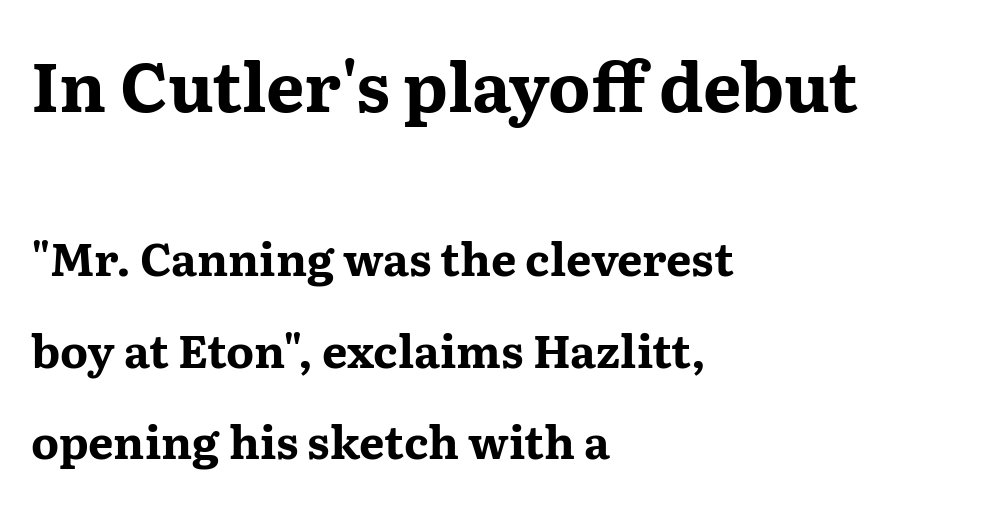
Q: Is the text bold? A: Yes.
Q: Is the text italic (slanted)? A: No, it is upright.
Q: Is the typeface a serif or a sans-serif typeface? A: Serif.
Q: Is the text underlined? A: No.
Q: How is the paragraph aligned? A: Left-aligned.
Q: Is the spacing between letters normal or unusually wide? A: Normal.
Q: Is the spacing between lines tight, normal or loose? A: Loose.
Q: Which block of text is set in a larger size, the first (top) or the second (bottom)? A: The first (top) one.
Q: Width (condensed, normal, or wide)? A: Wide.
Q: Stroke contrast? A: Medium.
Q: x-height? A: Medium.
Q: Monospaced? A: No.
